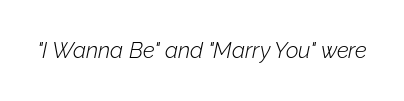
{"italic": "yes", "lean": "right", "slant_degrees": 12, "bold": "no", "underline": "no", "letter_spacing": "normal", "letter_spacing_em": 0.0, "glyph_px": 22}
